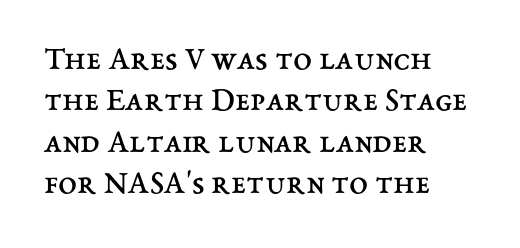
{"italic": "no", "bold": "no", "weight": "regular", "width": "normal", "stroke_contrast": "medium", "x_height": "medium", "monospaced": "no", "underline": "no", "align": "left", "line_spacing_ratio": 1.22, "letter_spacing": "normal", "letter_spacing_em": 0.0, "glyph_px": 34}
